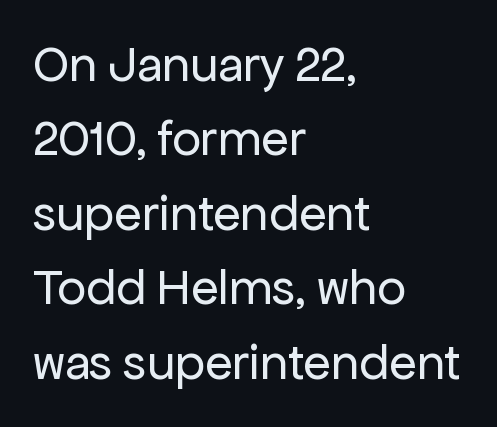
The image shows 51 px regular-weight sans-serif type, upright; set left-aligned, normal line spacing (1.46x), normal letter spacing, not underlined; low stroke contrast and a medium x-height.
